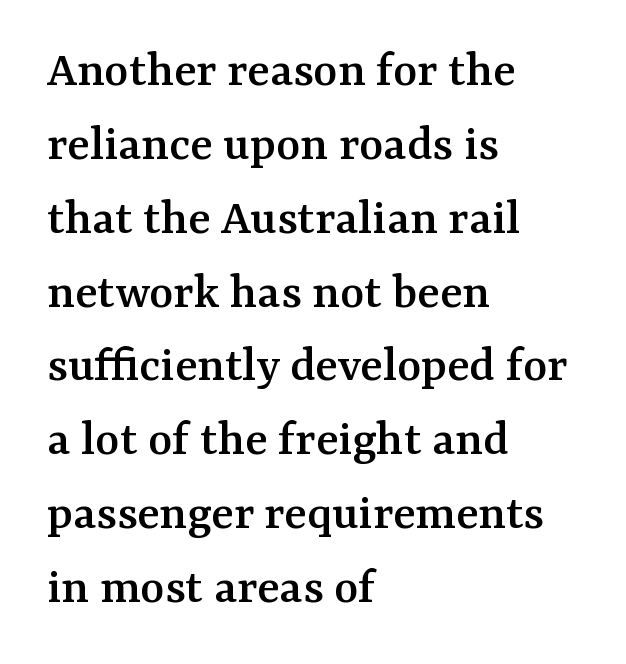
The image shows 52 px serif type, upright; set left-aligned, normal line spacing (1.42x), normal letter spacing, not underlined; medium stroke contrast and a medium x-height.
